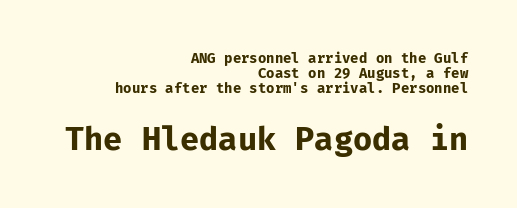
Q: Is the text bold? A: Yes.
Q: Is the text italic (slanted)? A: No, it is upright.
Q: Is the typeface a serif or a sans-serif typeface? A: Sans-serif.
Q: Is the text underlined? A: No.
Q: How is the paragraph aligned? A: Right-aligned.
Q: Is the spacing between letters normal or unusually wide? A: Normal.
Q: Is the spacing between lines tight, normal or loose? A: Tight.
Q: Which block of text is set in a larger size, the first (top) or the second (bottom)? A: The second (bottom) one.
Q: Width (condensed, normal, or wide)? A: Normal.
Q: Stroke contrast? A: Low.
Q: x-height? A: Medium.
Q: Monospaced? A: Yes.
